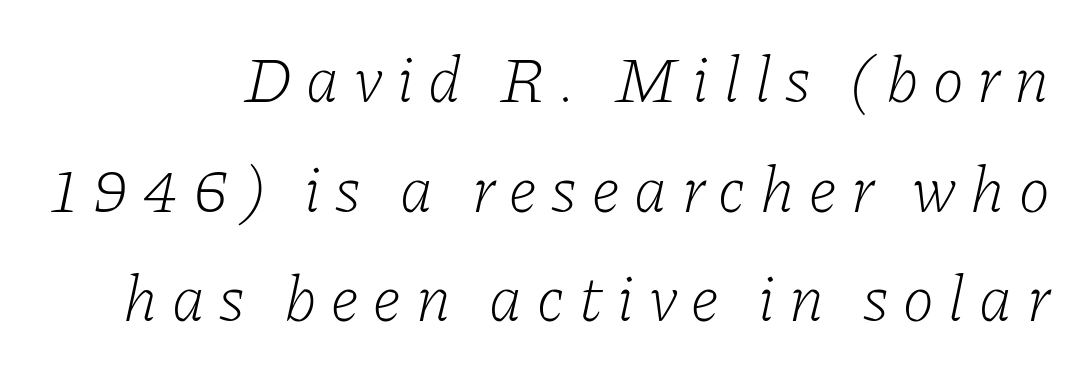
The image shows 66 px light serif type, italic (leaning right); set normal line spacing (1.66x), unusually wide letter spacing (+0.22 em), not underlined; low stroke contrast and a medium x-height.
